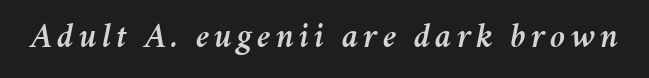
The space beneath each line is pristine and unruled. Observe the lean: these are italic letterforms. Spacing verdict: proportional, widths tailored to each character.
